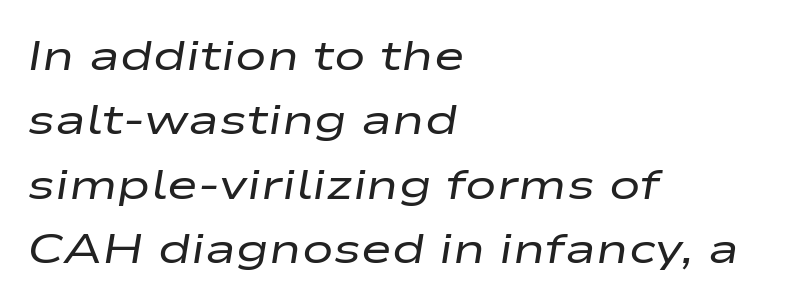
{"italic": "yes", "lean": "right", "slant_degrees": 9, "bold": "no", "weight": "regular", "width": "wide", "stroke_contrast": "low", "x_height": "medium", "monospaced": "no", "underline": "no", "align": "left", "line_spacing": "normal", "line_spacing_ratio": 1.53, "letter_spacing": "normal", "letter_spacing_em": 0.0, "glyph_px": 42}
